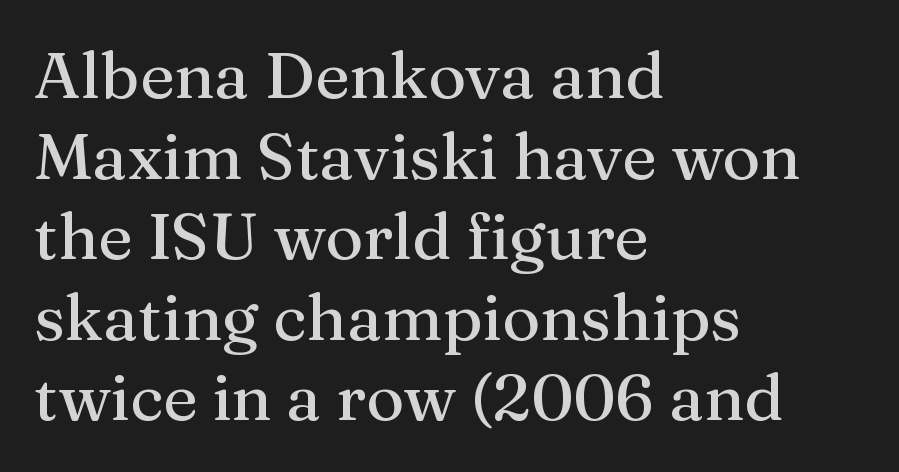
If you drew a line through each stem, it would be perfectly vertical. These lines are composed in type with serifs. Do the characters align in a grid? No, the font is proportional. There is no visible air inserted between adjacent glyphs. Horizontal alignment here is leftward, the default for most running prose. Bare-footed words on every line.
